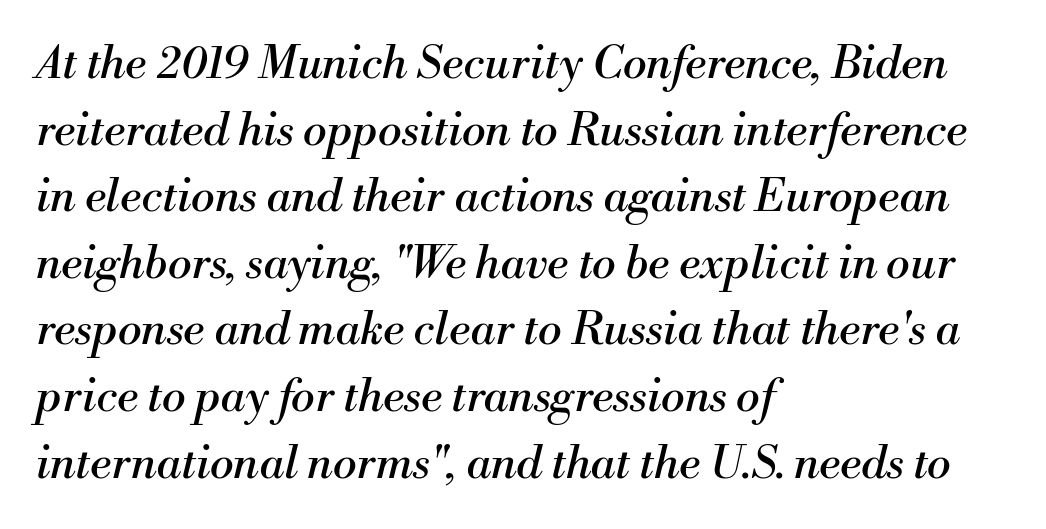
This rendering features lettering with no underline. This rendering leaves character spacing at its baseline value. These lines were composed using italics. The text was rendered using a seriffed face with decorative stroke endings. The passage shown stacks its lines at a standard gap. The ragged edge is on the right, which tells us the setting is flush left.
